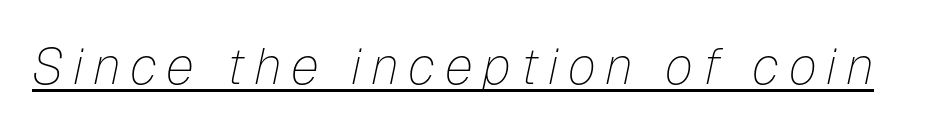
The image shows 51 px thin type, italic (leaning right); set underlined; low stroke contrast and a medium x-height.
